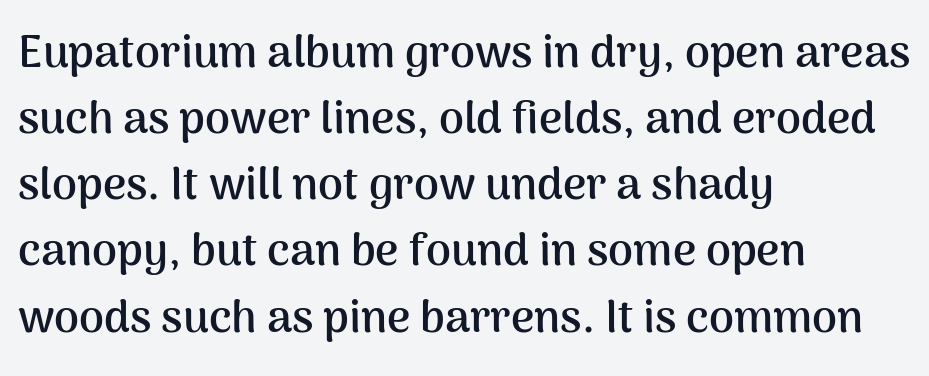
{"serif": "no", "italic": "no", "bold": "yes", "weight": "semibold", "width": "normal", "stroke_contrast": "medium", "x_height": "medium", "monospaced": "no", "underline": "no", "align": "left", "line_spacing": "normal", "line_spacing_ratio": 1.47, "letter_spacing": "normal", "letter_spacing_em": 0.0, "glyph_px": 45}
